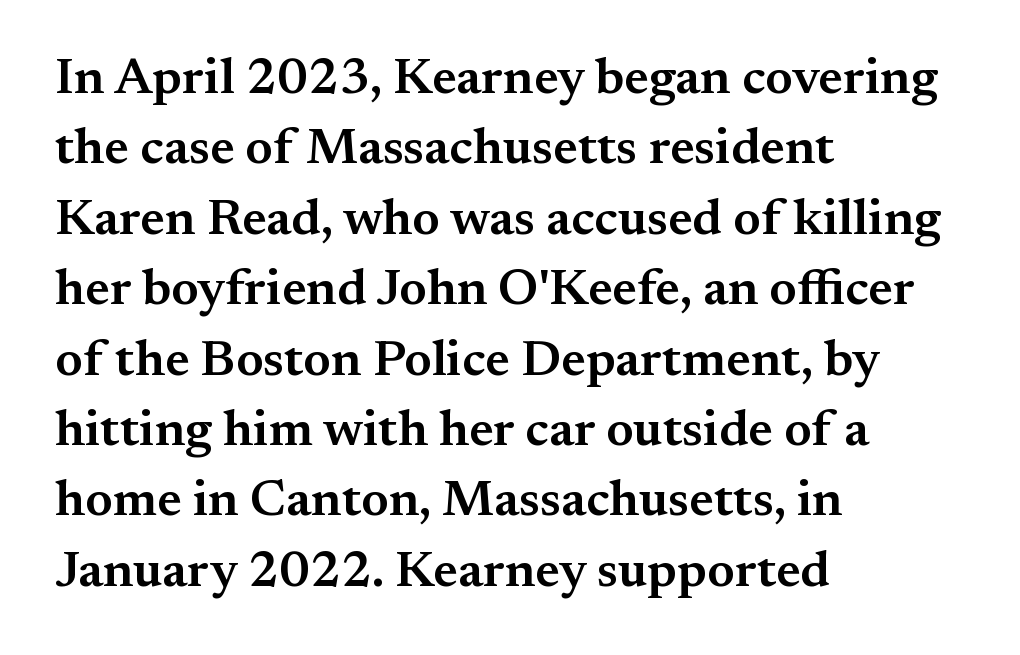
Q: Is the text bold? A: Semi-bold.
Q: Is the text italic (slanted)? A: No, it is upright.
Q: Is the typeface a serif or a sans-serif typeface? A: Serif.
Q: Is the text underlined? A: No.
Q: How is the paragraph aligned? A: Left-aligned.
Q: Is the spacing between letters normal or unusually wide? A: Normal.
Q: Is the spacing between lines tight, normal or loose? A: Normal.
Q: Width (condensed, normal, or wide)? A: Normal.
Q: Stroke contrast? A: Medium.
Q: x-height? A: Small.
Q: Monospaced? A: No.
